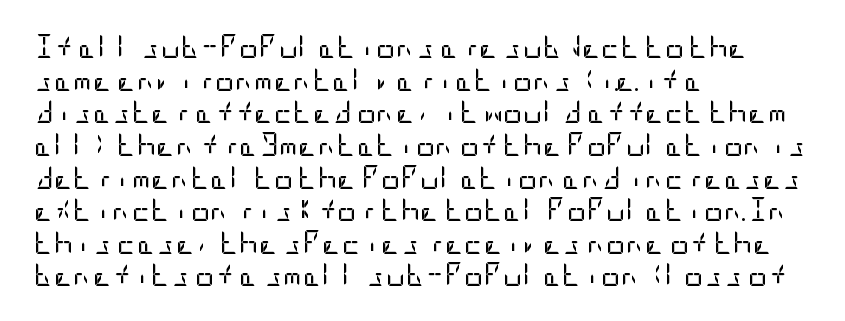
{"italic": "no", "bold": "no", "underline": "no", "align": "left", "line_spacing": "normal", "line_spacing_ratio": 1.36, "letter_spacing": "normal", "letter_spacing_em": 0.0, "glyph_px": 24}
